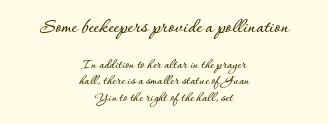
The first block has been scaled up relative to the second. Nobody drew a line under any word here. The type is set solid horizontally, with unmodified tracking. The typesetter chose a symmetrical, centered arrangement here.
